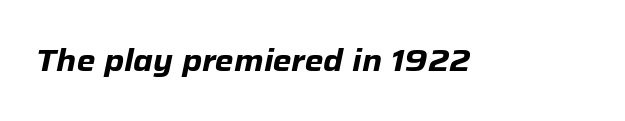
The image shows 30 px heavy type, italic (leaning right); set normal letter spacing, not underlined; low stroke contrast and a medium x-height.
